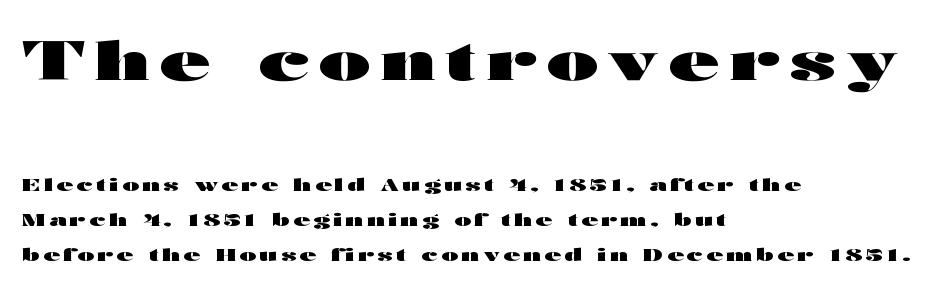
The image shows 55 px heavy, wide type, upright; set left-aligned, loose line spacing (1.93x), not underlined; the first (top) block is 3.06x larger; high stroke contrast and a medium x-height.
